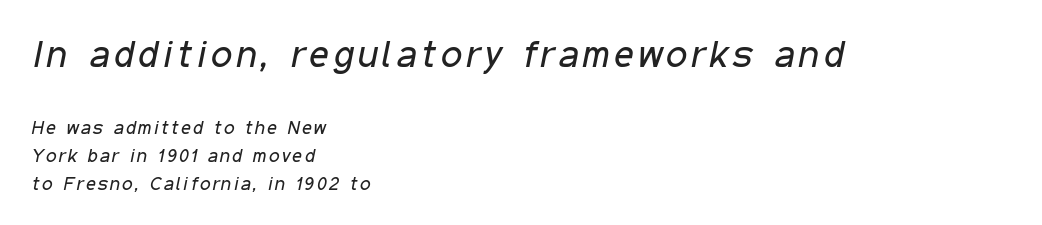
The upper block of text is set noticeably larger than the block beneath it. Vertically, the passage feels balanced, rows spaced as you'd expect. The ragged edge is on the right, which tells us the setting is flush left. Here the designer chose a conventional face with non-uniform glyph widths.
